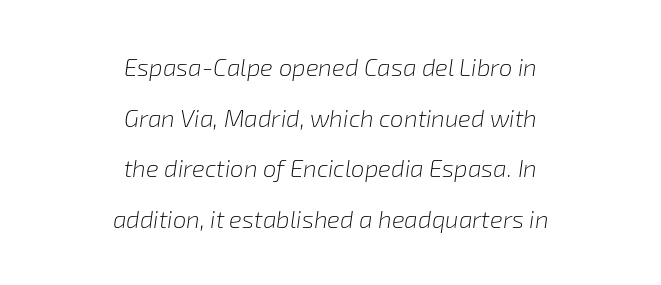
{"italic": "yes", "lean": "right", "slant_degrees": 8, "bold": "no", "underline": "no", "align": "center", "line_spacing": "loose", "line_spacing_ratio": 2.11, "letter_spacing": "normal", "letter_spacing_em": 0.0, "glyph_px": 24}
